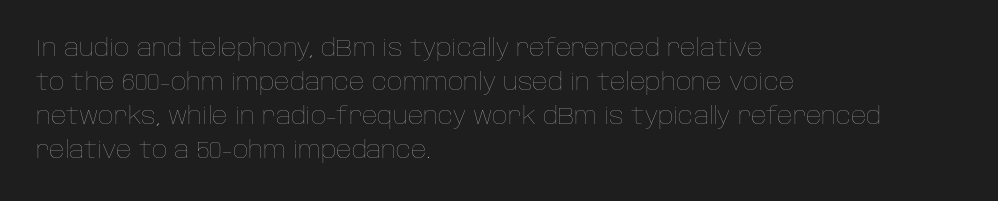
Just letters on the line, the space beneath them empty. The lines sit at an ordinary, default distance from one another. Reading down the block, your eye returns to a fixed left position each line. Think standard paragraph weight, or any step lighter than that.
